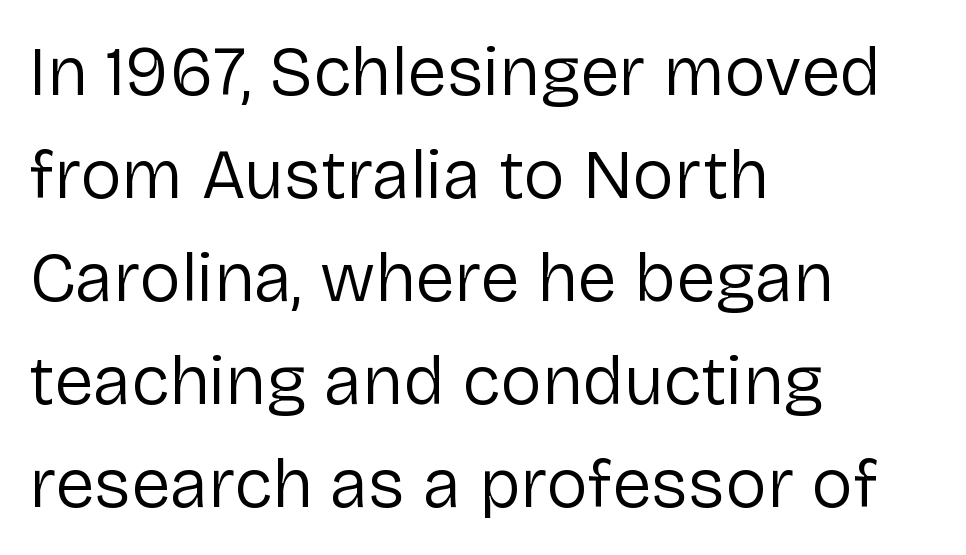
The image shows 70 px regular-weight sans-serif type, upright; set left-aligned, normal line spacing (1.47x), normal letter spacing, not underlined; low stroke contrast and a medium x-height.
